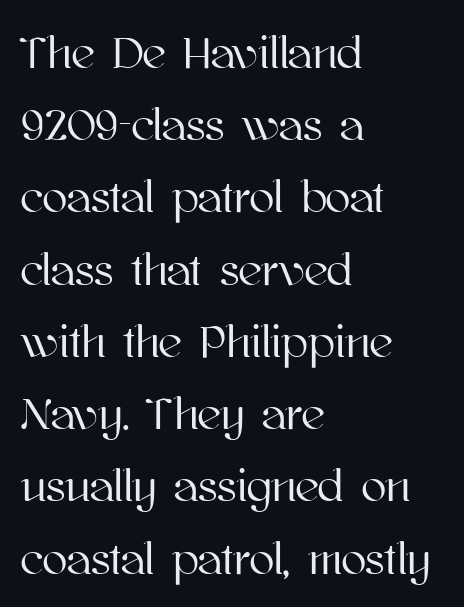
The image shows 46 px text type, upright; set left-aligned, normal line spacing (1.57x), normal letter spacing, not underlined; high stroke contrast and a medium x-height.
